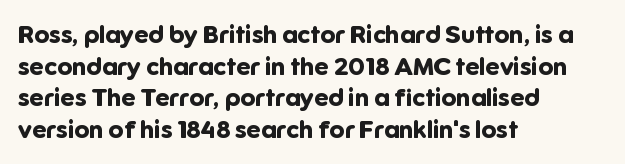
Short and long lines alike share a common starting point at left. The vertical gap from one line to the next is medium. Does the lettering tilt? It doesn't — this is upright. Underline: absent. The tracking reads as untouched default to a designer's eye. Chunky letters — that's bold for sure.
